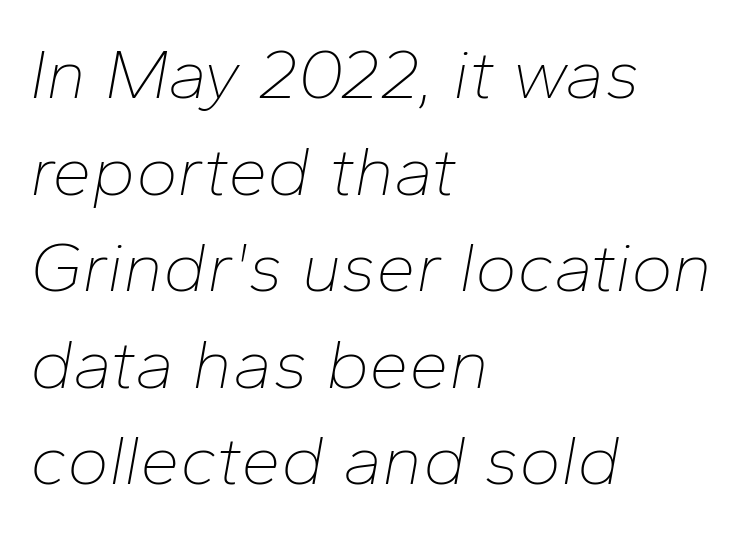
The image shows 71 px thin type, italic (leaning right); set left-aligned, normal line spacing (1.36x), normal letter spacing, not underlined; low stroke contrast and a medium x-height.
